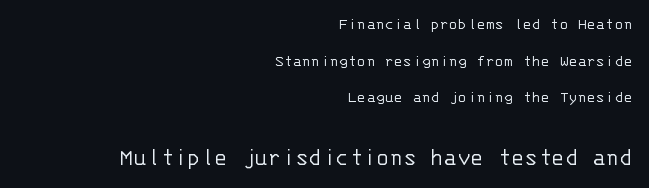
The image shows 25 px text type, upright; set right-aligned, loose line spacing (2.16x), normal letter spacing, not underlined; the second (bottom) block is 1.47x larger.
